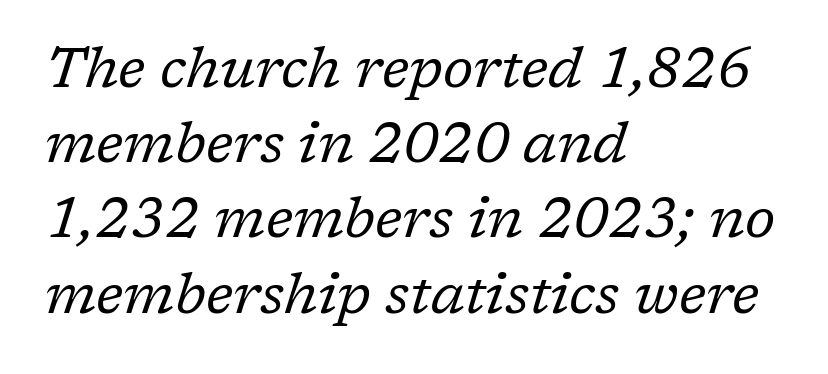
Q: Is the text bold? A: No.
Q: Is the text italic (slanted)? A: Yes, it leans right by about 17 degrees.
Q: Is the typeface a serif or a sans-serif typeface? A: Serif.
Q: Is the text underlined? A: No.
Q: How is the paragraph aligned? A: Left-aligned.
Q: Is the spacing between letters normal or unusually wide? A: Normal.
Q: Is the spacing between lines tight, normal or loose? A: Normal.
Q: Width (condensed, normal, or wide)? A: Normal.
Q: Stroke contrast? A: Low.
Q: x-height? A: Medium.
Q: Monospaced? A: No.
